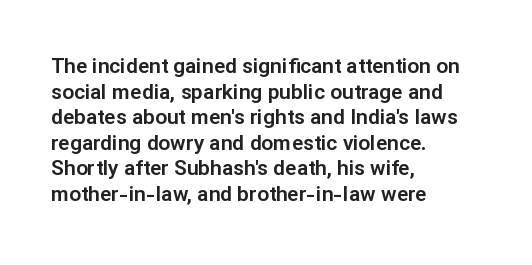
{"italic": "no", "underline": "no", "align": "left", "line_spacing_ratio": 1.22, "letter_spacing": "normal", "letter_spacing_em": 0.0, "glyph_px": 21}
